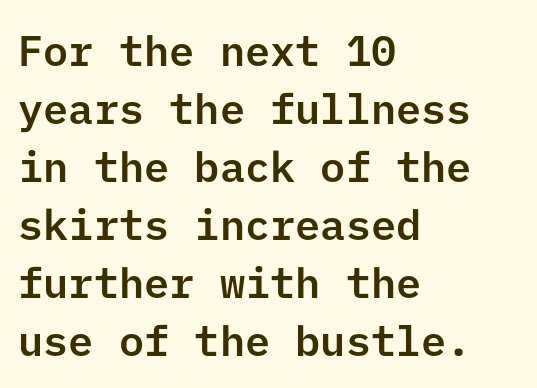
{"serif": "no", "italic": "no", "width": "normal", "stroke_contrast": "low", "x_height": "medium", "underline": "no", "align": "left", "line_spacing": "normal", "line_spacing_ratio": 1.38, "letter_spacing": "normal", "letter_spacing_em": 0.0, "glyph_px": 42}
